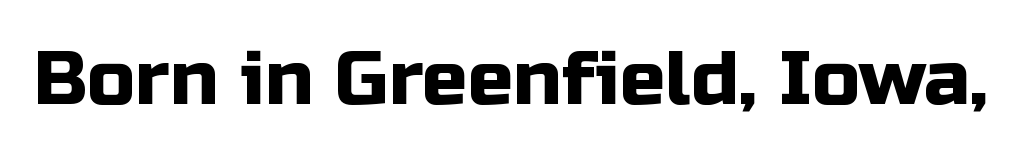
The image shows 76 px sans-serif type, upright; set normal letter spacing, not underlined; low stroke contrast and a medium x-height.
